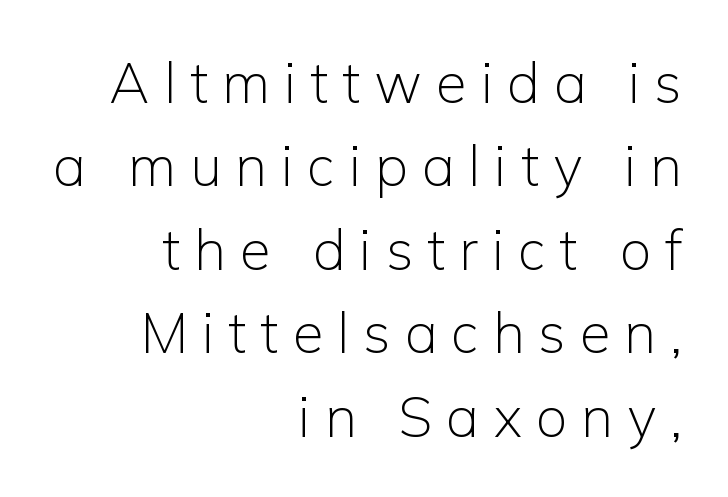
The image shows 56 px light sans-serif type, upright; set right-aligned, normal line spacing (1.49x), unusually wide letter spacing (+0.25 em), not underlined; low stroke contrast and a medium x-height.
